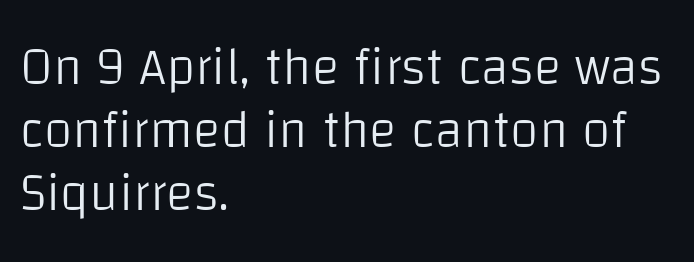
{"serif": "no", "italic": "no", "bold": "no", "weight": "light", "width": "normal", "stroke_contrast": "low", "x_height": "large", "monospaced": "no", "underline": "no", "align": "left", "line_spacing_ratio": 1.21, "letter_spacing": "normal", "letter_spacing_em": 0.0, "glyph_px": 52}
